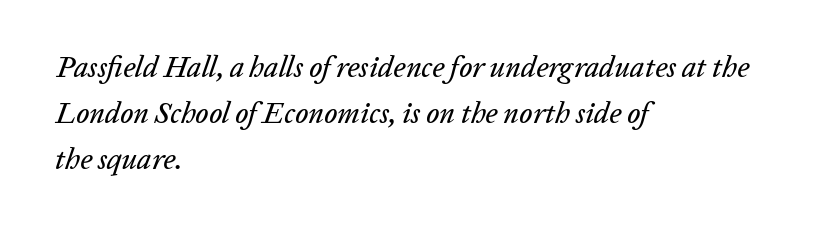
A typesetter would mark this as italic. Interline gaps are of average width in this sample. These lines are rendered in a variable-pitch font. Here the glyphs are tracked normally, forming tight word shapes. The paragraph shown leans on its left margin.
